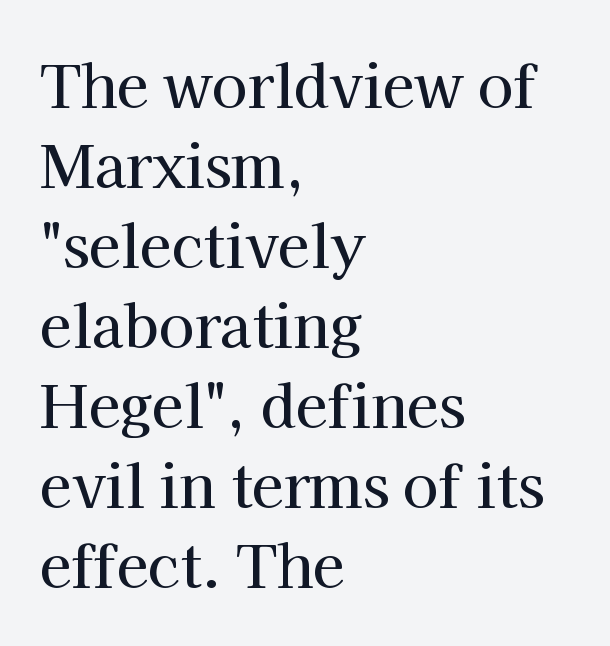
{"serif": "yes", "italic": "no", "width": "normal", "stroke_contrast": "high", "x_height": "medium", "monospaced": "no", "underline": "no", "align": "left", "line_spacing": "normal", "line_spacing_ratio": 1.38, "letter_spacing": "normal", "letter_spacing_em": 0.0, "glyph_px": 58}
